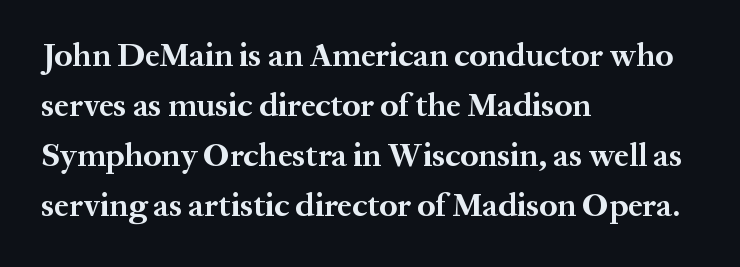
The passage shown is typed in a proportional face where columns would drift. The specimen reads as upright at a glance. This rendering uses left alignment, leaving the right contour irregular. The typeface chosen for these lines features serifs. Underlining? Definitely not there. A full-strength bold gives these letters their thick strokes.
